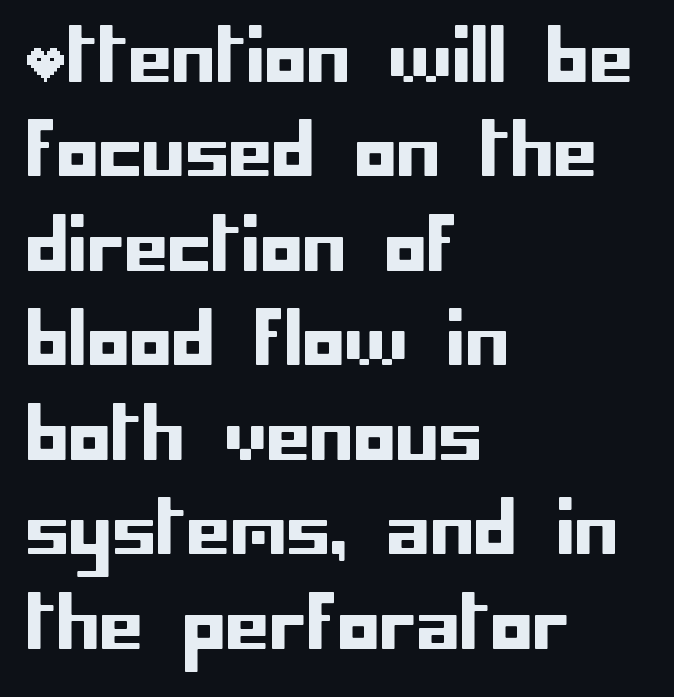
{"serif": "no", "italic": "no", "width": "normal", "stroke_contrast": "low", "x_height": "large", "underline": "no", "align": "left", "line_spacing": "normal", "line_spacing_ratio": 1.35, "letter_spacing": "normal", "letter_spacing_em": 0.0, "glyph_px": 70}
